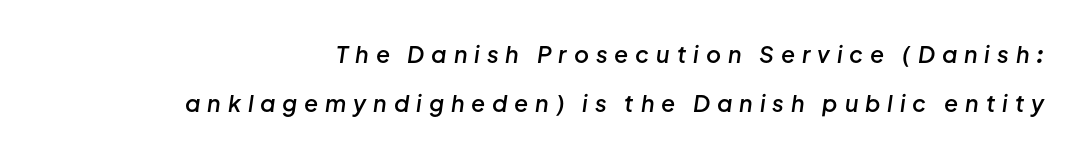
The image shows 23 px text type, italic (leaning right); set loose line spacing (2.12x), unusually wide letter spacing (+0.3 em), not underlined.
